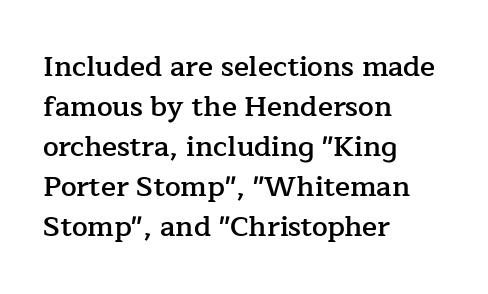
The image shows 28 px semibold serif type, upright; set left-aligned, normal line spacing (1.43x), normal letter spacing, not underlined; low stroke contrast and a medium x-height.
